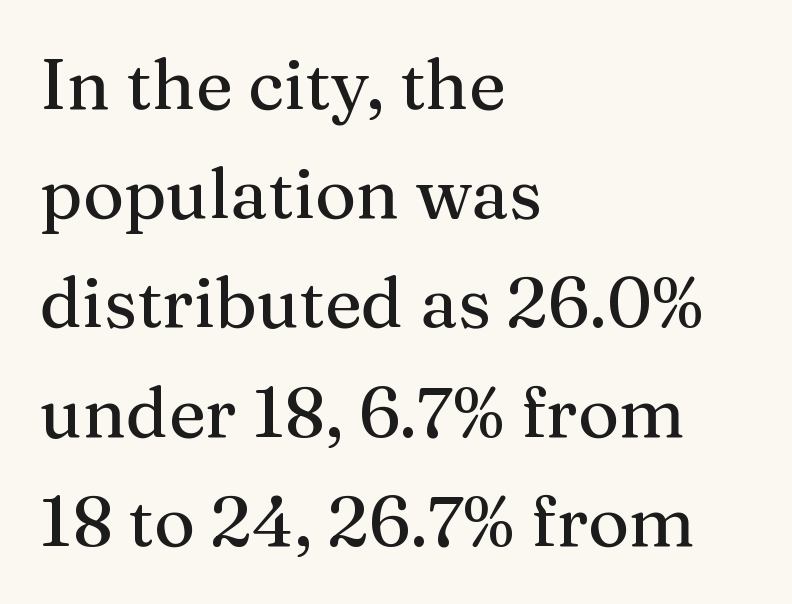
Q: Is the text italic (slanted)? A: No, it is upright.
Q: Is the typeface a serif or a sans-serif typeface? A: Serif.
Q: Is the text underlined? A: No.
Q: How is the paragraph aligned? A: Left-aligned.
Q: Is the spacing between letters normal or unusually wide? A: Normal.
Q: Is the spacing between lines tight, normal or loose? A: Normal.
Q: Width (condensed, normal, or wide)? A: Normal.
Q: Stroke contrast? A: Medium.
Q: x-height? A: Medium.
Q: Monospaced? A: No.
